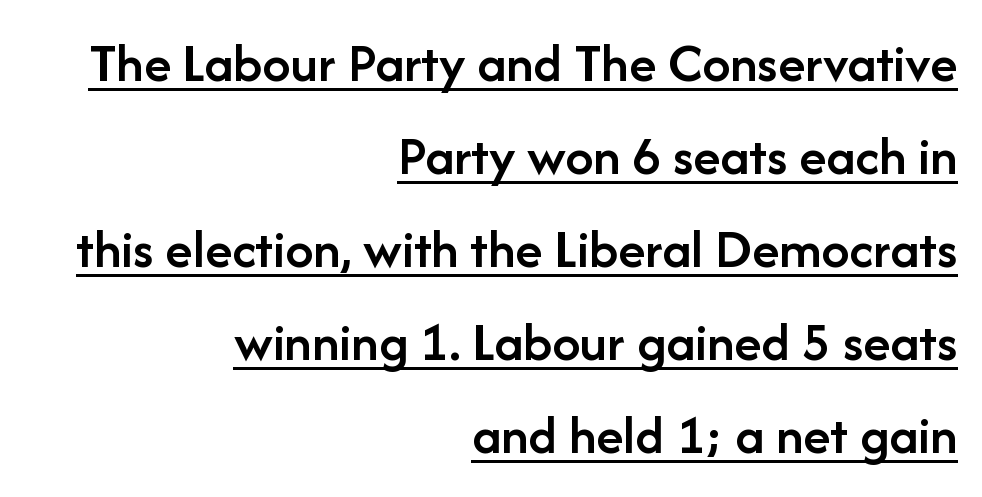
{"serif": "no", "italic": "no", "bold": "semi", "weight": "semibold", "width": "normal", "stroke_contrast": "low", "x_height": "medium", "monospaced": "no", "underline": "yes", "align": "right", "line_spacing": "normal", "line_spacing_ratio": 1.66, "letter_spacing": "normal", "letter_spacing_em": 0.0, "glyph_px": 56}
